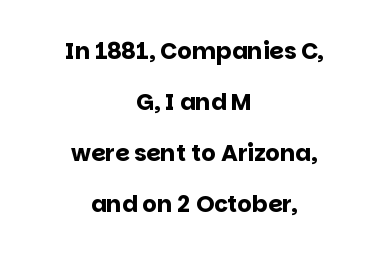
The image shows 23 px bold type, upright; set centered, loose line spacing (2.22x), normal letter spacing, not underlined.
